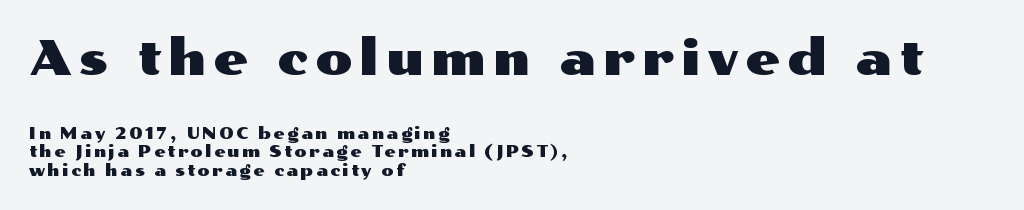
The image shows 49 px wide sans-serif type, upright; set left-aligned, tight line spacing (1.14x), not underlined; the first (top) block is 3.06x larger; medium stroke contrast and a medium x-height.
